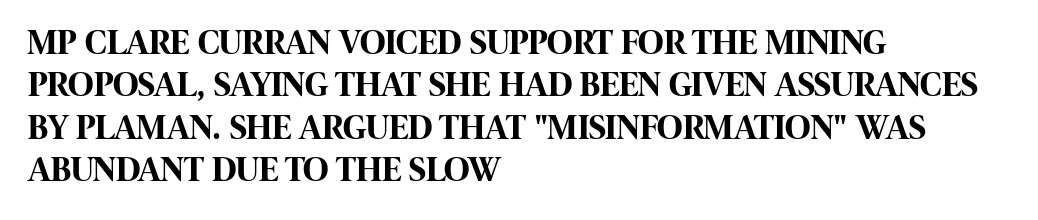
This is sans-serif lettering, the kind often seen on screens and signage. Proportional: the letters do not fall into vertical columns. The specimen reads as upright at a glance. Lines of text with bare space underneath. Short note: letters normally spaced. Summary of weight: heavy, a full bold.
